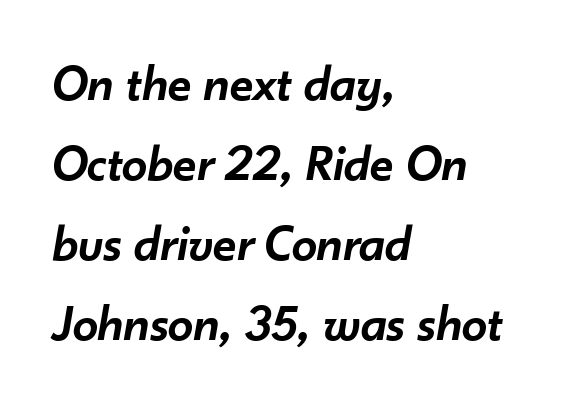
Q: Is the text bold? A: Semi-bold.
Q: Is the text italic (slanted)? A: Yes, it leans right by about 10 degrees.
Q: Is the text underlined? A: No.
Q: How is the paragraph aligned? A: Left-aligned.
Q: Is the spacing between letters normal or unusually wide? A: Normal.
Q: Is the spacing between lines tight, normal or loose? A: Normal.
Q: Width (condensed, normal, or wide)? A: Normal.
Q: Stroke contrast? A: Low.
Q: x-height? A: Small.
Q: Monospaced? A: No.
